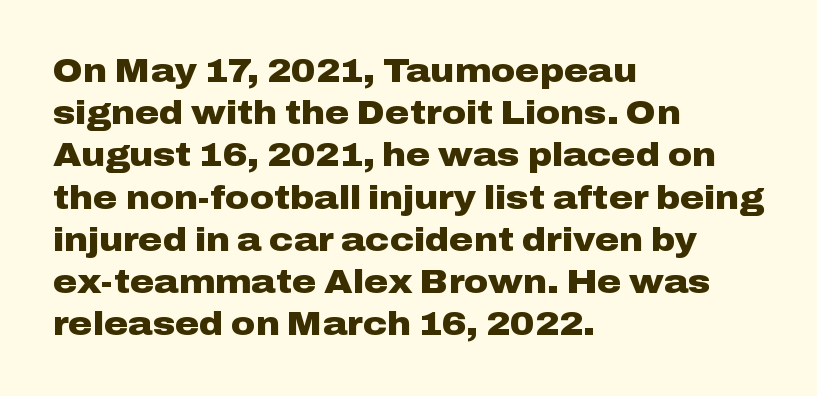
{"serif": "no", "italic": "no", "bold": "yes", "weight": "heavy", "width": "wide", "stroke_contrast": "low", "x_height": "medium", "monospaced": "no", "underline": "no", "align": "left", "line_spacing": "normal", "line_spacing_ratio": 1.28, "letter_spacing": "normal", "letter_spacing_em": 0.0, "glyph_px": 33}
